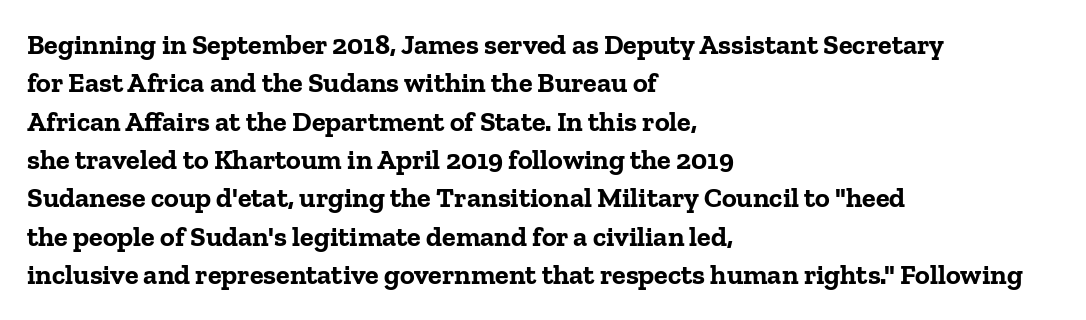
The image shows 28 px bold serif type, upright; set left-aligned, normal line spacing (1.37x), normal letter spacing, not underlined; low stroke contrast and a medium x-height.
